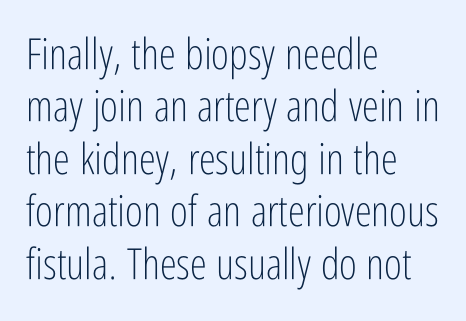
The image shows 43 px light, condensed sans-serif type, upright; set left-aligned, line spacing 1.22x, normal letter spacing, not underlined; low stroke contrast and a medium x-height.
